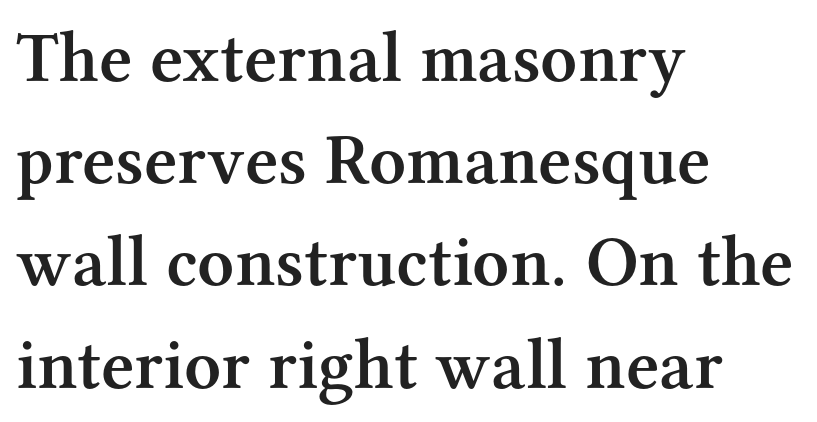
{"serif": "yes", "italic": "no", "bold": "semi", "weight": "semibold", "width": "normal", "stroke_contrast": "medium", "x_height": "medium", "monospaced": "no", "underline": "no", "align": "left", "line_spacing": "normal", "line_spacing_ratio": 1.42, "letter_spacing": "normal", "letter_spacing_em": 0.0, "glyph_px": 72}
